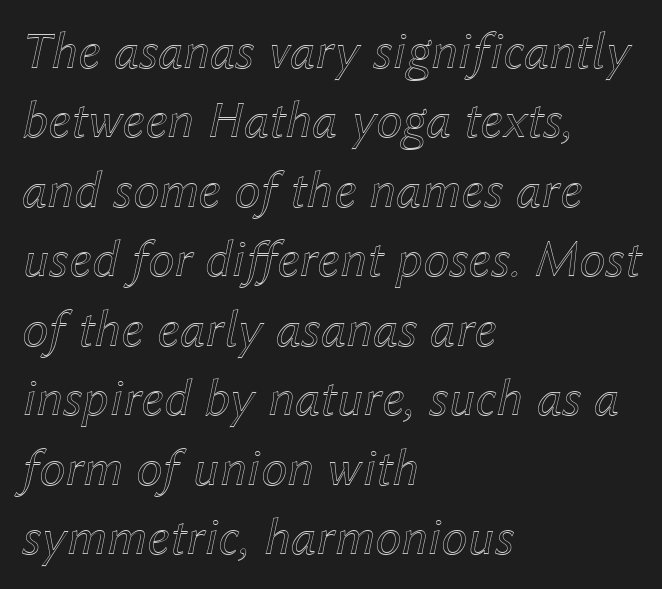
This sample is left-justified, so line endings fall wherever the words run out. Summary of vertical rhythm: regular, with standard interline spacing. The baseline area is clear. This sample uses an oblique cut, with every glyph tilted off the vertical.
